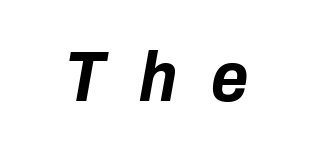
Q: Is the text bold? A: Yes.
Q: Is the text italic (slanted)? A: Yes, it leans right by about 10 degrees.
Q: Is the text underlined? A: No.
Q: Is the spacing between letters normal or unusually wide? A: Unusually wide.
Q: Width (condensed, normal, or wide)? A: Condensed.
Q: Stroke contrast? A: Low.
Q: x-height? A: Medium.
Q: Monospaced? A: No.
